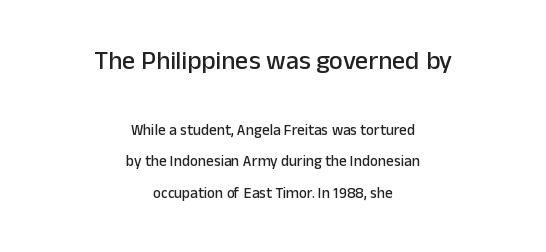
Q: Is the text italic (slanted)? A: No, it is upright.
Q: Is the text underlined? A: No.
Q: How is the paragraph aligned? A: Centered.
Q: Is the spacing between letters normal or unusually wide? A: Normal.
Q: Is the spacing between lines tight, normal or loose? A: Loose.
Q: Which block of text is set in a larger size, the first (top) or the second (bottom)? A: The first (top) one.
